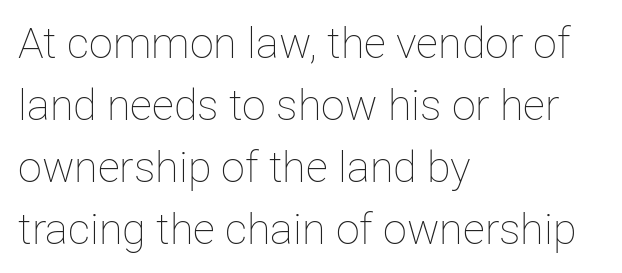
The image shows 43 px thin type, upright; set left-aligned, normal line spacing (1.44x), normal letter spacing, not underlined; low stroke contrast and a medium x-height.
